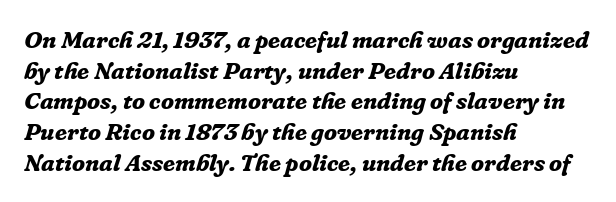
The image shows 24 px bold type, italic (leaning right); set left-aligned, normal line spacing (1.28x), normal letter spacing, not underlined.
